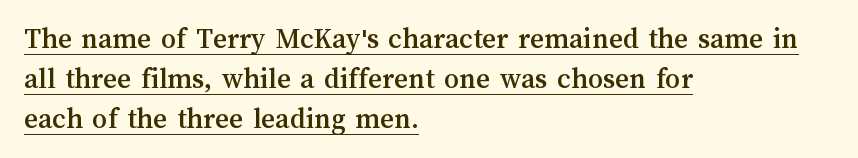
Q: Is the text italic (slanted)? A: No, it is upright.
Q: Is the text underlined? A: Yes.
Q: How is the paragraph aligned? A: Left-aligned.
Q: Is the spacing between letters normal or unusually wide? A: Normal.
Q: Is the spacing between lines tight, normal or loose? A: Normal.
Q: Width (condensed, normal, or wide)? A: Normal.
Q: Stroke contrast? A: Medium.
Q: x-height? A: Medium.
Q: Monospaced? A: No.
